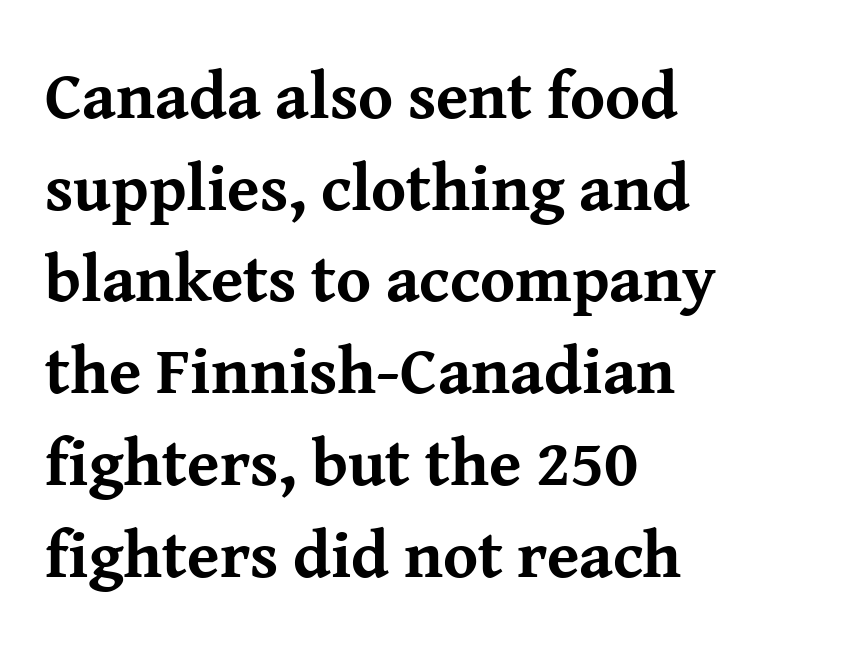
The image shows 66 px bold serif type, upright; set left-aligned, normal line spacing (1.39x), normal letter spacing, not underlined; medium stroke contrast and a medium x-height.
